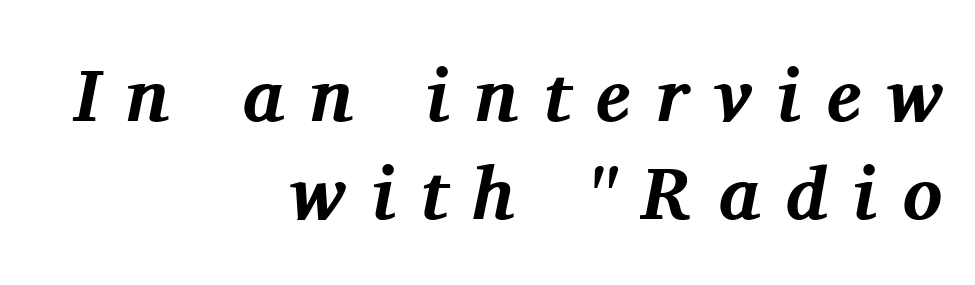
Q: Is the text bold? A: Yes.
Q: Is the text italic (slanted)? A: Yes, it leans right by about 11 degrees.
Q: Is the typeface a serif or a sans-serif typeface? A: Serif.
Q: Is the text underlined? A: No.
Q: How is the paragraph aligned? A: Right-aligned.
Q: Is the spacing between letters normal or unusually wide? A: Unusually wide.
Q: Is the spacing between lines tight, normal or loose? A: Normal.
Q: Width (condensed, normal, or wide)? A: Normal.
Q: Stroke contrast? A: Medium.
Q: x-height? A: Medium.
Q: Monospaced? A: No.
